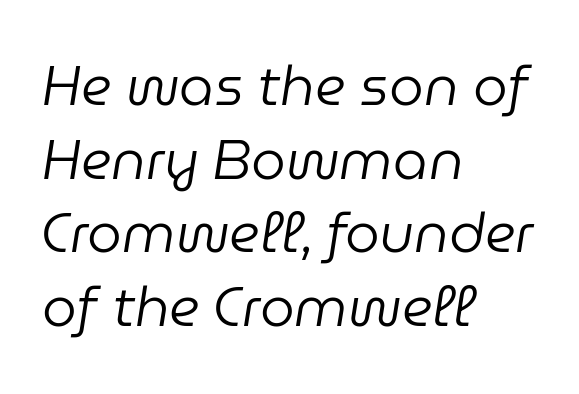
The image shows 55 px regular-weight type, italic (leaning right); set left-aligned, normal line spacing (1.34x), normal letter spacing, not underlined; low stroke contrast and a medium x-height.
